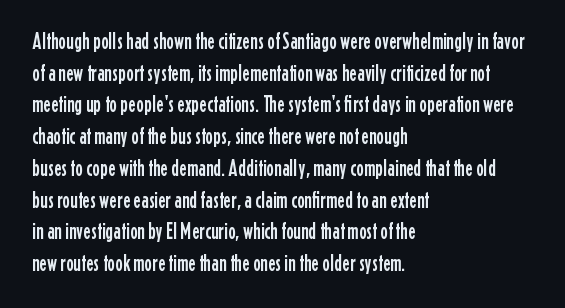
The image shows 23 px text type, upright; set left-aligned, normal line spacing (1.38x), normal letter spacing, not underlined.
